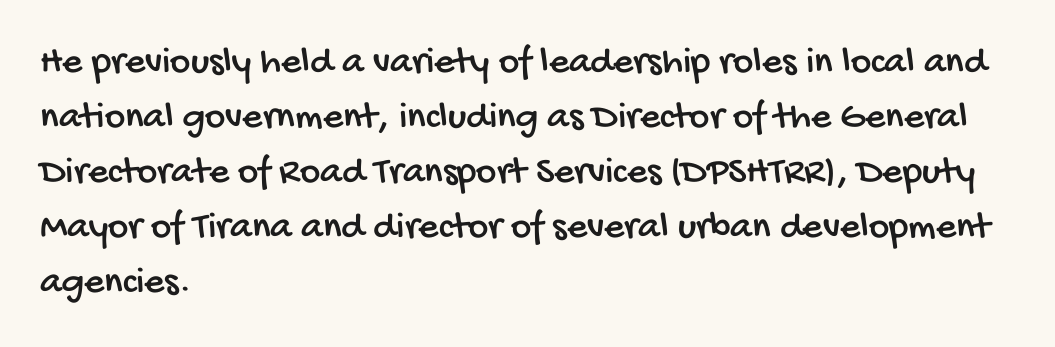
The image shows 39 px condensed sans-serif type; set left-aligned, normal line spacing (1.41x), normal letter spacing, not underlined; low stroke contrast and a large x-height.
